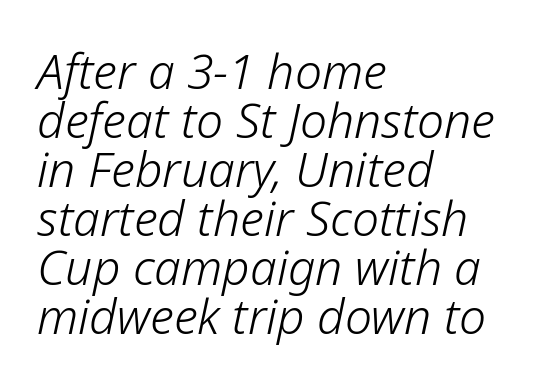
{"italic": "yes", "lean": "right", "slant_degrees": 12, "bold": "no", "weight": "light", "width": "normal", "stroke_contrast": "low", "x_height": "medium", "monospaced": "no", "underline": "no", "align": "left", "line_spacing": "tight", "line_spacing_ratio": 1.02, "letter_spacing": "normal", "letter_spacing_em": 0.0, "glyph_px": 48}
